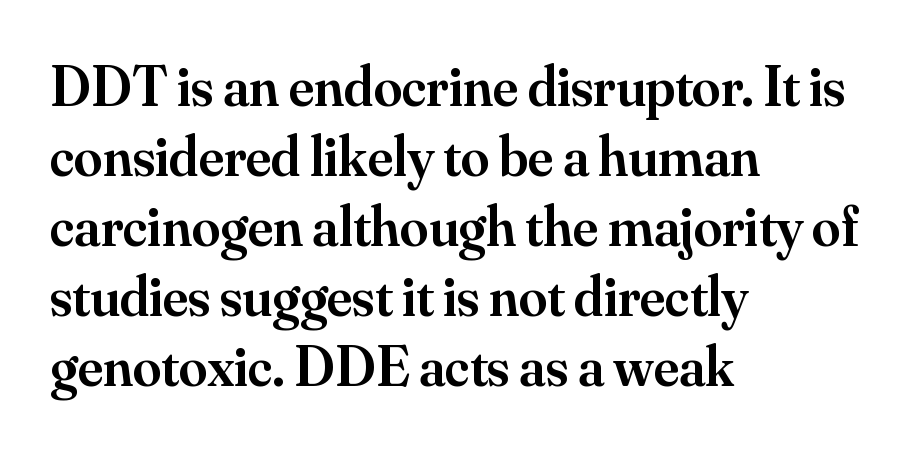
Q: Is the text bold? A: Semi-bold.
Q: Is the text italic (slanted)? A: No, it is upright.
Q: Is the typeface a serif or a sans-serif typeface? A: Serif.
Q: Is the text underlined? A: No.
Q: How is the paragraph aligned? A: Left-aligned.
Q: Is the spacing between letters normal or unusually wide? A: Normal.
Q: Width (condensed, normal, or wide)? A: Normal.
Q: Stroke contrast? A: Medium.
Q: x-height? A: Small.
Q: Monospaced? A: No.
